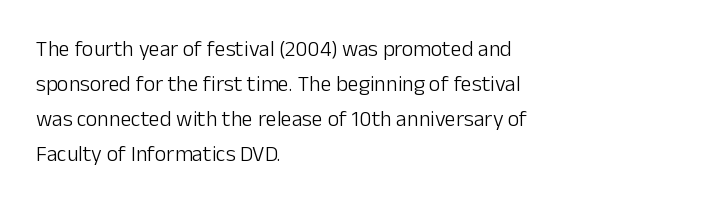
Q: Is the text bold? A: No.
Q: Is the text italic (slanted)? A: No, it is upright.
Q: Is the text underlined? A: No.
Q: How is the paragraph aligned? A: Left-aligned.
Q: Is the spacing between letters normal or unusually wide? A: Normal.
Q: Is the spacing between lines tight, normal or loose? A: Normal.
